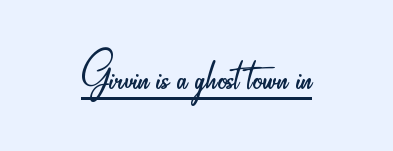
Q: Is the text bold? A: No.
Q: Is the text italic (slanted)? A: Yes.
Q: Is the typeface a serif or a sans-serif typeface? A: Sans-serif.
Q: Is the text underlined? A: Yes.
Q: Is the spacing between letters normal or unusually wide? A: Normal.
Q: Width (condensed, normal, or wide)? A: Condensed.
Q: Stroke contrast? A: Low.
Q: x-height? A: Small.
Q: Monospaced? A: No.
